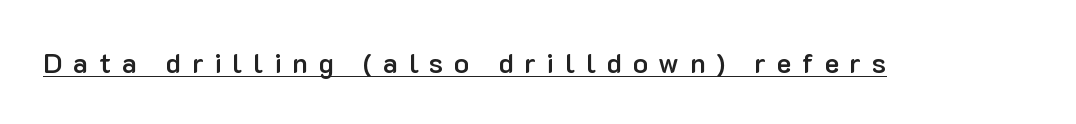
{"serif": "no", "italic": "no", "bold": "semi", "weight": "semibold", "width": "normal", "stroke_contrast": "low", "x_height": "medium", "monospaced": "no", "underline": "yes", "letter_spacing": "wide", "letter_spacing_em": 0.38, "glyph_px": 28}
